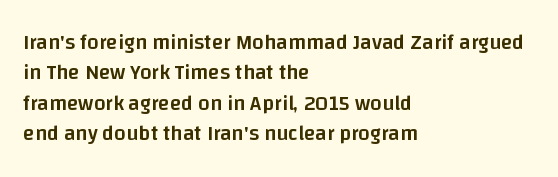
Q: Is the text bold? A: Semi-bold.
Q: Is the text italic (slanted)? A: No, it is upright.
Q: Is the text underlined? A: No.
Q: How is the paragraph aligned? A: Left-aligned.
Q: Is the spacing between letters normal or unusually wide? A: Normal.
Q: Is the spacing between lines tight, normal or loose? A: Normal.
